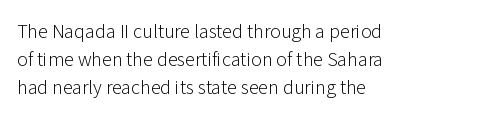
The image shows 20 px text type, upright; set left-aligned, normal line spacing (1.4x), normal letter spacing, not underlined.
